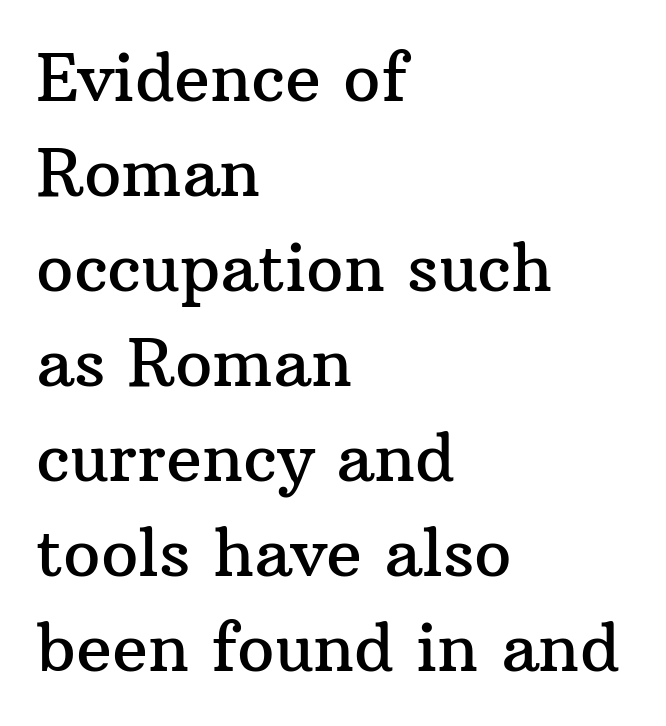
{"serif": "yes", "italic": "no", "width": "normal", "stroke_contrast": "medium", "x_height": "medium", "monospaced": "no", "underline": "no", "align": "left", "line_spacing": "normal", "line_spacing_ratio": 1.44, "letter_spacing": "normal", "letter_spacing_em": 0.0, "glyph_px": 66}
